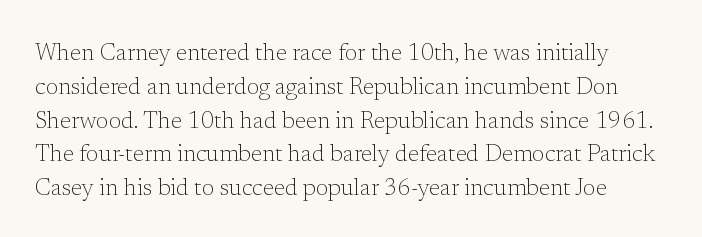
The letters stand upright; this is a roman face. On a weight scale, this lands at 450 or below. Any mark beneath the type? The region is blank. The letterforms sit shoulder to shoulder at normal distance. The rendering uses a moderate line-height, typical for paragraphs.
